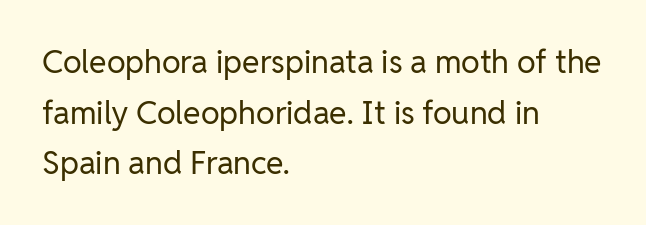
The image shows 32 px regular-weight sans-serif type, upright; set left-aligned, normal line spacing (1.58x), normal letter spacing, not underlined; low stroke contrast and a medium x-height.
